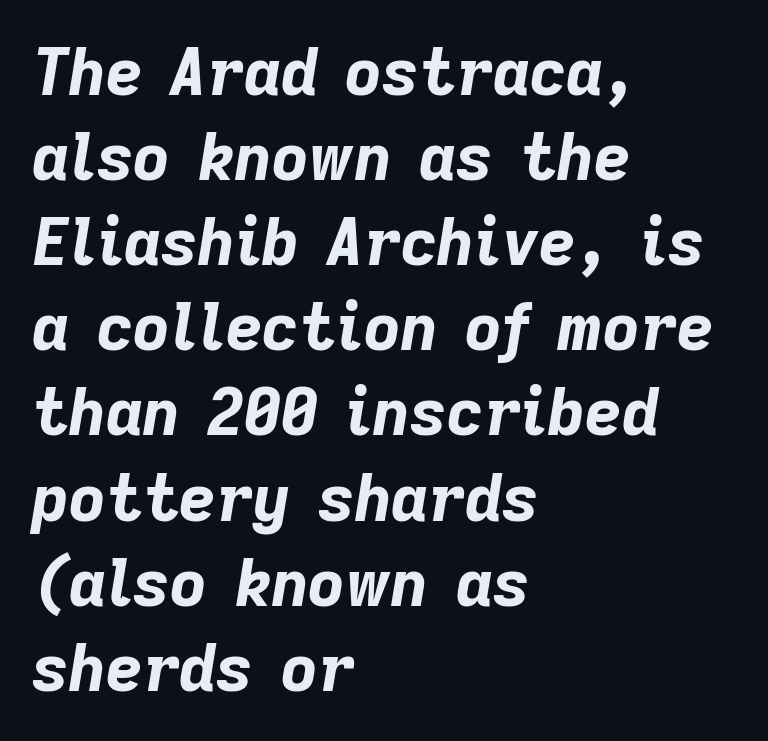
The image shows 64 px bold type, italic (leaning right); set left-aligned, normal line spacing (1.33x), normal letter spacing, not underlined; low stroke contrast and a medium x-height.
